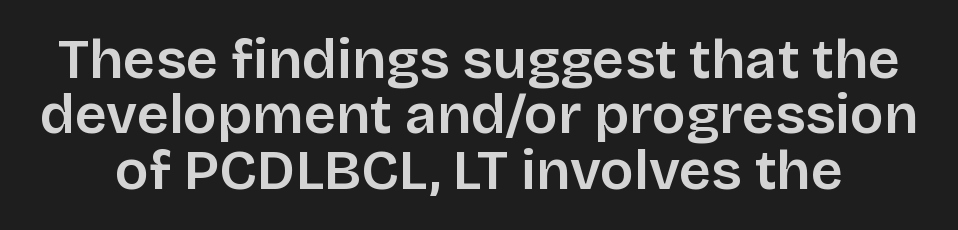
The image shows 56 px sans-serif type, upright; set tight line spacing (0.99x), normal letter spacing, not underlined; low stroke contrast and a large x-height.
